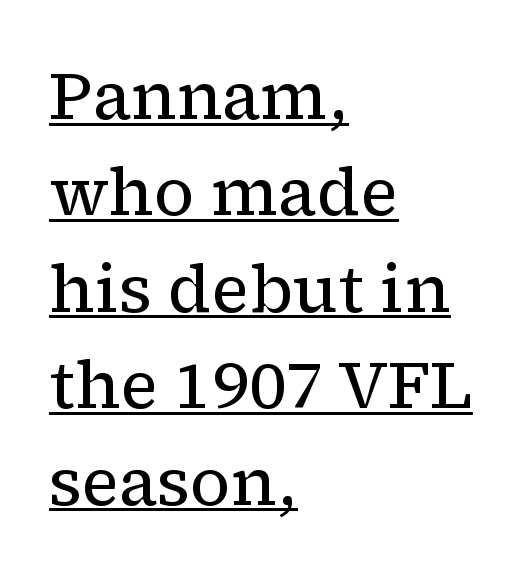
{"serif": "yes", "italic": "no", "bold": "no", "weight": "regular", "width": "normal", "stroke_contrast": "low", "x_height": "medium", "monospaced": "no", "underline": "yes", "align": "left", "line_spacing": "normal", "line_spacing_ratio": 1.44, "letter_spacing": "normal", "letter_spacing_em": 0.0, "glyph_px": 67}
